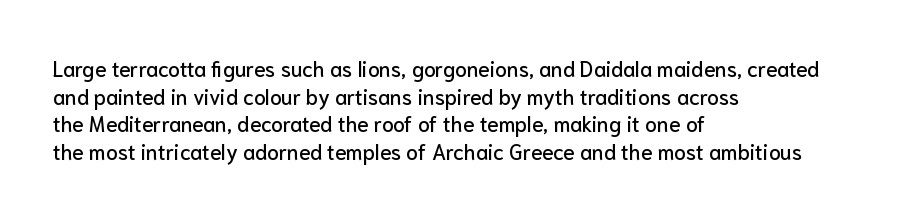
The image shows 21 px text type, upright; set left-aligned, normal line spacing (1.31x), normal letter spacing, not underlined.
